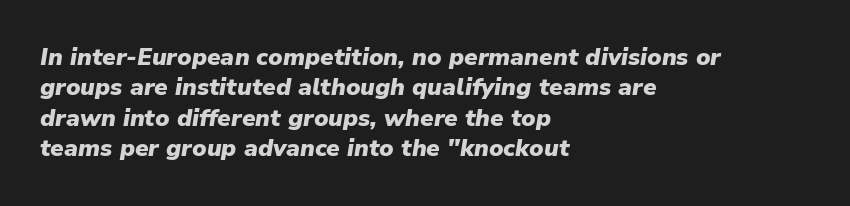
Q: Is the text bold? A: Yes.
Q: Is the text italic (slanted)? A: Yes, it leans right by about 9 degrees.
Q: Is the text underlined? A: No.
Q: How is the paragraph aligned? A: Left-aligned.
Q: Is the spacing between letters normal or unusually wide? A: Normal.
Q: Is the spacing between lines tight, normal or loose? A: Normal.
